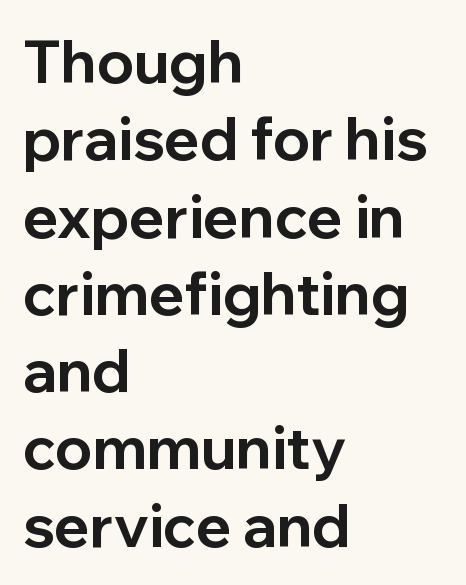
Posture: straight, roman, zero tilt. Are there feet on the stems? There aren't — it's a sans. Words float on clear page, feet unadorned. Where is the straight margin? On the left.
